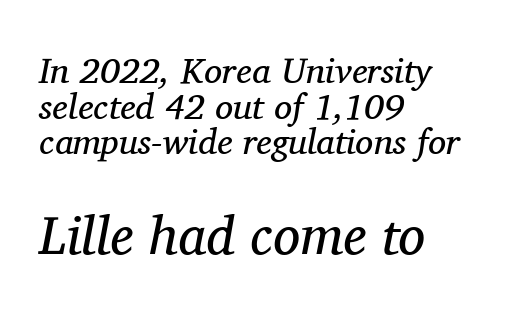
Q: Is the text bold? A: No.
Q: Is the text italic (slanted)? A: Yes, it leans right by about 11 degrees.
Q: Is the typeface a serif or a sans-serif typeface? A: Serif.
Q: Is the text underlined? A: No.
Q: How is the paragraph aligned? A: Left-aligned.
Q: Is the spacing between letters normal or unusually wide? A: Normal.
Q: Is the spacing between lines tight, normal or loose? A: Tight.
Q: Which block of text is set in a larger size, the first (top) or the second (bottom)? A: The second (bottom) one.
Q: Width (condensed, normal, or wide)? A: Normal.
Q: Stroke contrast? A: Medium.
Q: x-height? A: Medium.
Q: Monospaced? A: No.
